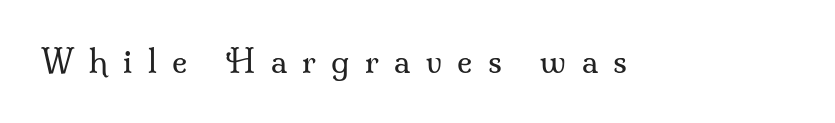
Every character sits straight up, as roman type does. Heft: none added — not bold. No word sits above an underline. The face used here is seriffed, in the tradition of book romans. Proportional: the letters do not fall into vertical columns.
